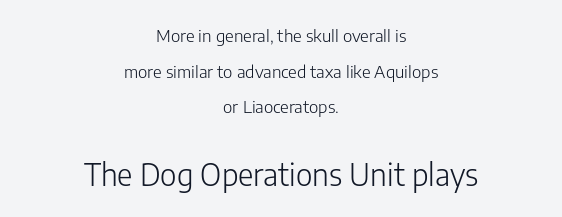
The image shows 30 px light sans-serif type, upright; set centered, loose line spacing (2.09x), normal letter spacing, not underlined; the second (bottom) block is 1.76x larger; low stroke contrast and a medium x-height.
